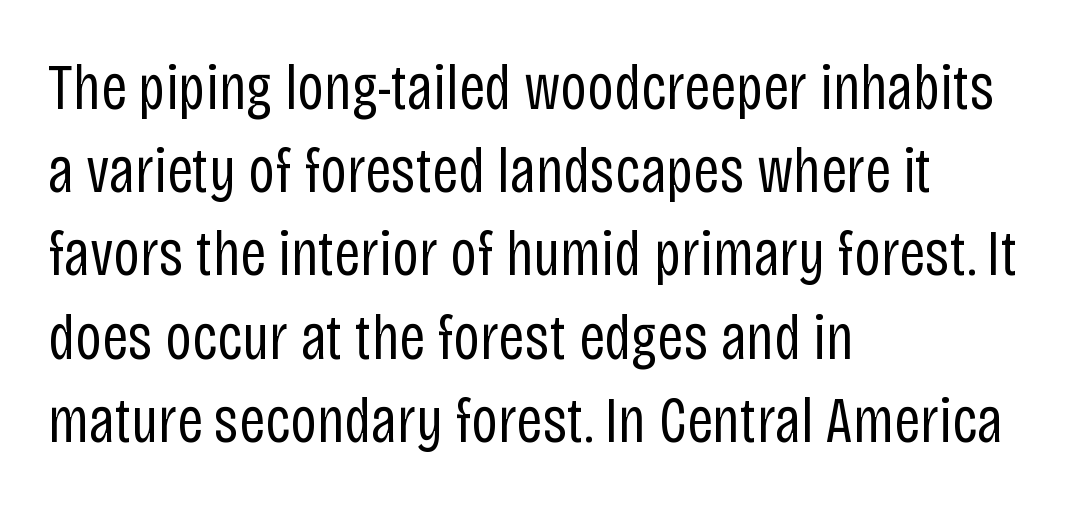
The image shows 65 px regular-weight, condensed sans-serif type, upright; set left-aligned, normal line spacing (1.28x), normal letter spacing, not underlined; low stroke contrast and a large x-height.
